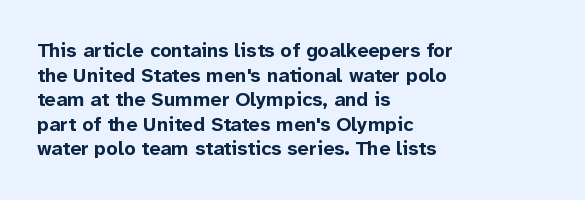
The image shows 20 px bold type, upright; set left-aligned, line spacing 1.23x, normal letter spacing, not underlined.
